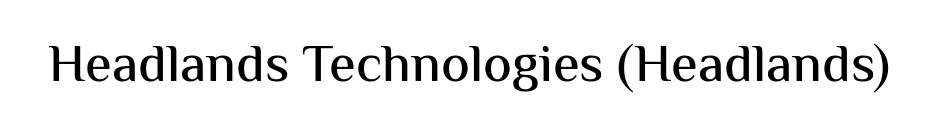
The image shows 54 px sans-serif type, upright; set normal letter spacing, not underlined; medium stroke contrast and a medium x-height.
